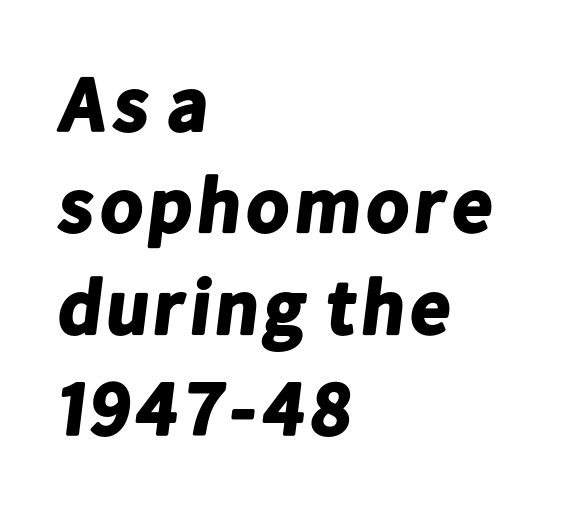
{"serif": "no", "bold": "yes", "weight": "bold", "width": "normal", "stroke_contrast": "low", "x_height": "medium", "monospaced": "no", "underline": "no", "align": "left", "line_spacing": "normal", "line_spacing_ratio": 1.3, "letter_spacing": "normal", "letter_spacing_em": 0.0, "glyph_px": 78}
